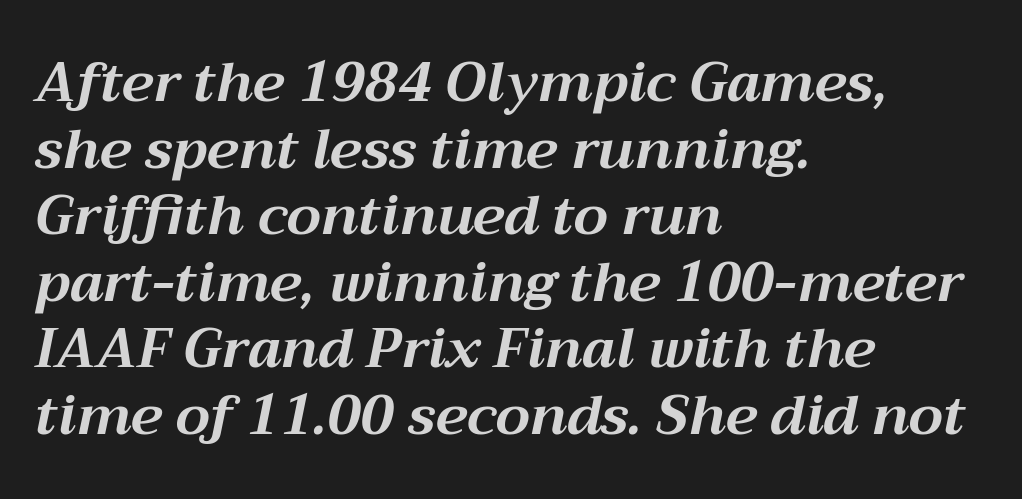
Q: Is the text bold? A: Yes.
Q: Is the text italic (slanted)? A: Yes, it leans right by about 12 degrees.
Q: Is the text underlined? A: No.
Q: How is the paragraph aligned? A: Left-aligned.
Q: Is the spacing between letters normal or unusually wide? A: Normal.
Q: Width (condensed, normal, or wide)? A: Normal.
Q: Stroke contrast? A: Medium.
Q: x-height? A: Medium.
Q: Monospaced? A: No.
